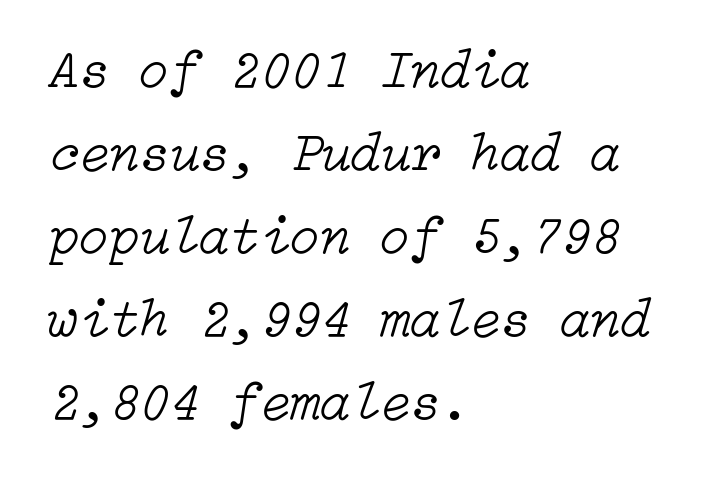
Q: Is the text bold? A: No.
Q: Is the text italic (slanted)? A: Yes, it leans right by about 15 degrees.
Q: Is the text underlined? A: No.
Q: How is the paragraph aligned? A: Left-aligned.
Q: Is the spacing between letters normal or unusually wide? A: Normal.
Q: Is the spacing between lines tight, normal or loose? A: Normal.
Q: Width (condensed, normal, or wide)? A: Normal.
Q: Stroke contrast? A: Low.
Q: x-height? A: Medium.
